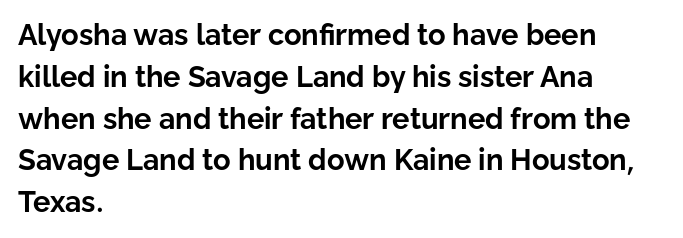
Q: Is the text bold? A: Yes.
Q: Is the text italic (slanted)? A: No, it is upright.
Q: Is the typeface a serif or a sans-serif typeface? A: Sans-serif.
Q: Is the text underlined? A: No.
Q: How is the paragraph aligned? A: Left-aligned.
Q: Is the spacing between letters normal or unusually wide? A: Normal.
Q: Is the spacing between lines tight, normal or loose? A: Normal.
Q: Width (condensed, normal, or wide)? A: Normal.
Q: Stroke contrast? A: Low.
Q: x-height? A: Medium.
Q: Monospaced? A: No.
